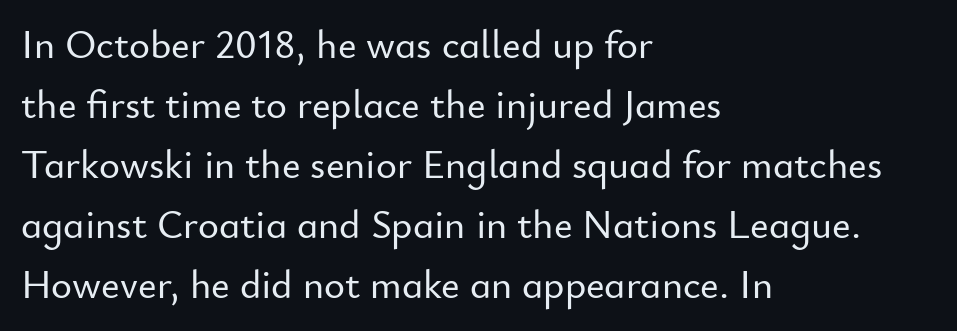
The glyphs in this specimen are sans serif. If you measured baseline to baseline, you'd find a middling distance. Note the varied advance widths — an 'i' is clearly narrower than an 'm'. Posture: vertical.
